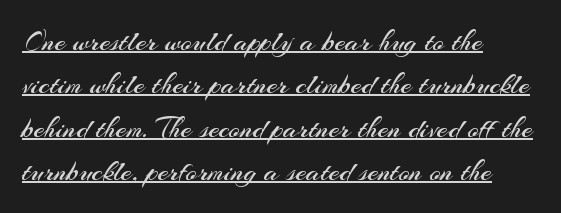
Q: Is the text bold? A: No.
Q: Is the text italic (slanted)? A: Yes.
Q: Is the typeface a serif or a sans-serif typeface? A: Sans-serif.
Q: Is the text underlined? A: Yes.
Q: How is the paragraph aligned? A: Left-aligned.
Q: Is the spacing between letters normal or unusually wide? A: Normal.
Q: Is the spacing between lines tight, normal or loose? A: Normal.
Q: Width (condensed, normal, or wide)? A: Normal.
Q: Stroke contrast? A: Medium.
Q: x-height? A: Small.
Q: Monospaced? A: No.
